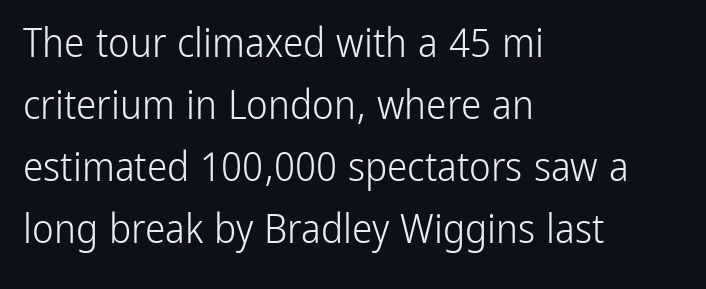
The image shows 41 px light, condensed sans-serif type, upright; set left-aligned, normal line spacing (1.51x), normal letter spacing, not underlined; low stroke contrast and a medium x-height.
